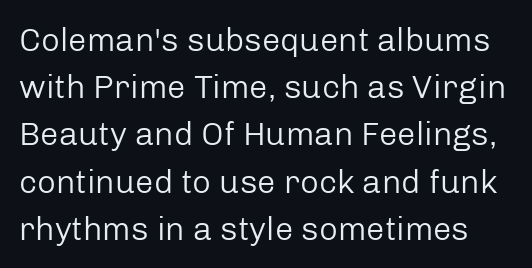
Q: Is the text bold? A: No.
Q: Is the text italic (slanted)? A: No, it is upright.
Q: Is the typeface a serif or a sans-serif typeface? A: Sans-serif.
Q: Is the text underlined? A: No.
Q: Is the spacing between letters normal or unusually wide? A: Normal.
Q: Is the spacing between lines tight, normal or loose? A: Normal.
Q: Width (condensed, normal, or wide)? A: Normal.
Q: Stroke contrast? A: Low.
Q: x-height? A: Medium.
Q: Monospaced? A: No.
